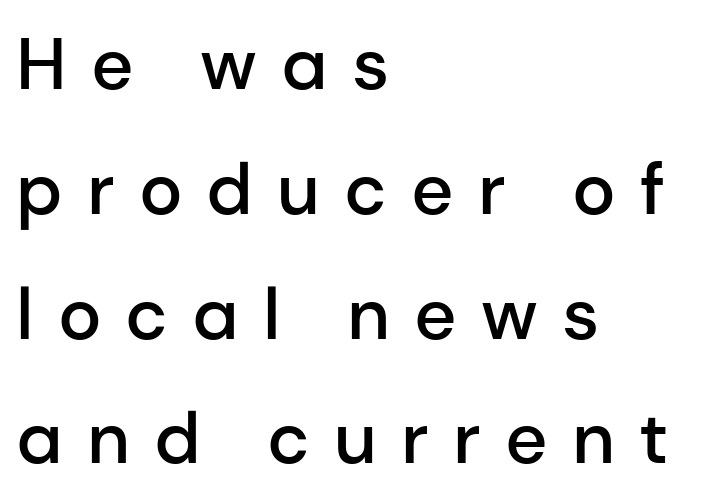
Nope, not italic — everything's standing straight. No feet cap the strokes, marking this as sans-serif type. These lines are rendered in a variable-pitch font. Honestly, there is no underline to notice here at all. The typesetting leans somewhat heavy: a semibold. The rendering anchors every line to the left-hand side.
